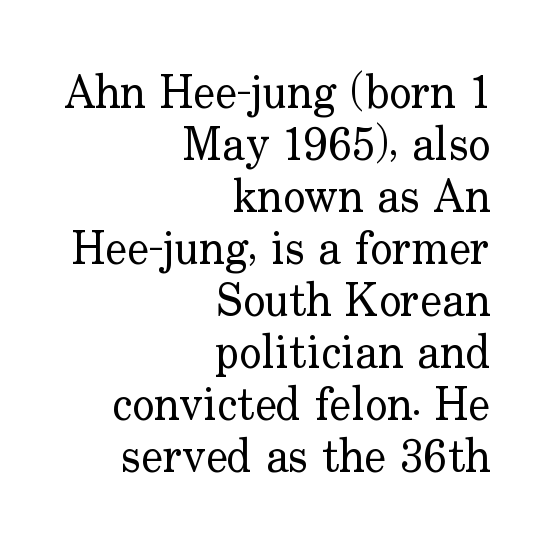
You could not count columns in this text — the font is proportionally spaced. Check under the words: just untouched page. Unlike a clean sans, this face finishes its strokes with serifs. A typesetter would call this leading minimal, almost set solid. This is not heavy type; no bold has been used.
